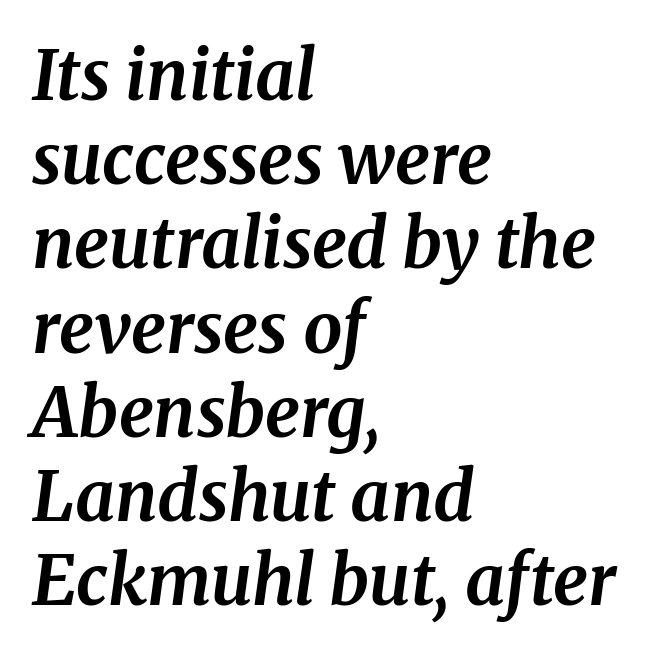
Q: Is the text bold? A: Yes.
Q: Is the text italic (slanted)? A: Yes, it leans right by about 8 degrees.
Q: Is the typeface a serif or a sans-serif typeface? A: Serif.
Q: Is the text underlined? A: No.
Q: How is the paragraph aligned? A: Left-aligned.
Q: Is the spacing between letters normal or unusually wide? A: Normal.
Q: Width (condensed, normal, or wide)? A: Normal.
Q: Stroke contrast? A: Medium.
Q: x-height? A: Medium.
Q: Monospaced? A: No.
